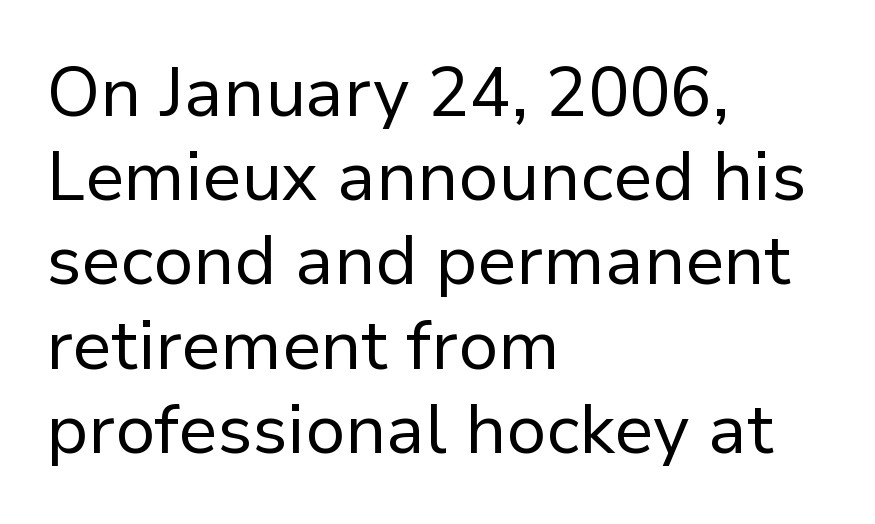
Here the designer chose a conventional face with non-uniform glyph widths. The typography opts for an upright posture over an oblique one. Reading down the block, your eye returns to a fixed left position each line. Descender tails drop into unmarked territory. This rendering leaves character spacing at its baseline value.
